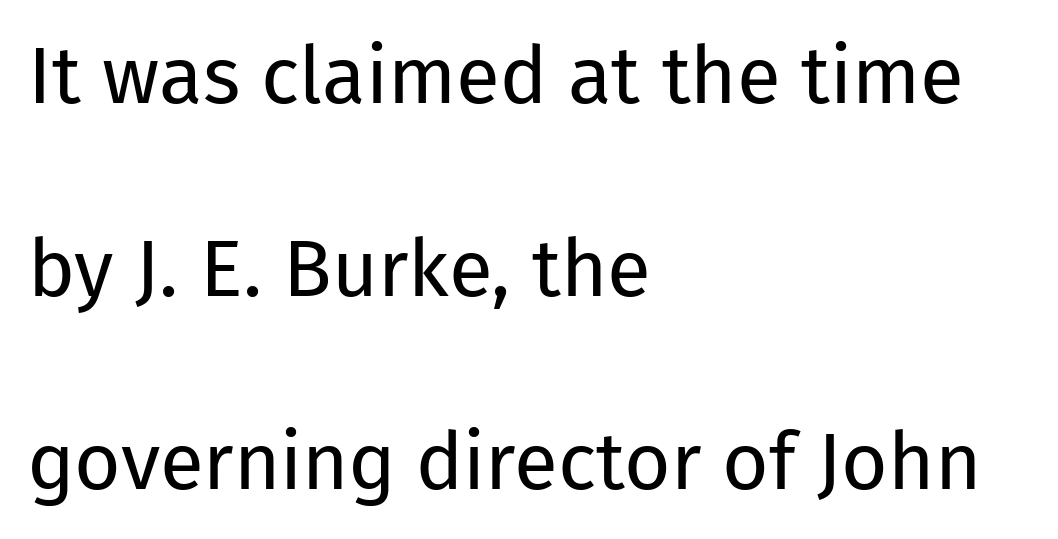
{"serif": "no", "italic": "no", "bold": "no", "weight": "regular", "width": "normal", "stroke_contrast": "low", "x_height": "medium", "monospaced": "no", "underline": "no", "align": "left", "line_spacing": "loose", "line_spacing_ratio": 2.41, "letter_spacing": "normal", "letter_spacing_em": 0.0, "glyph_px": 80}
